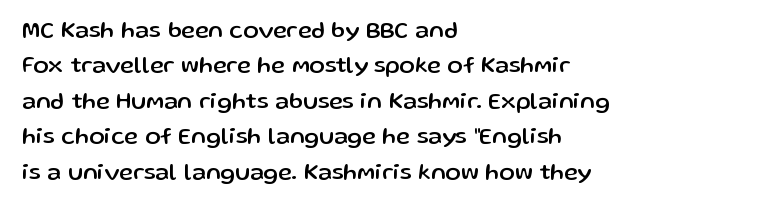
{"italic": "no", "underline": "no", "align": "left", "line_spacing": "normal", "line_spacing_ratio": 1.54, "letter_spacing": "normal", "letter_spacing_em": 0.0, "glyph_px": 23}
